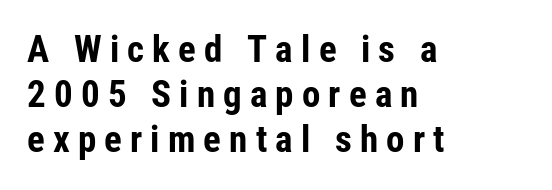
{"serif": "no", "italic": "no", "bold": "yes", "weight": "bold", "width": "condensed", "stroke_contrast": "low", "x_height": "medium", "monospaced": "no", "underline": "no", "align": "left", "line_spacing_ratio": 1.22, "letter_spacing": "wide", "letter_spacing_em": 0.22, "glyph_px": 37}
